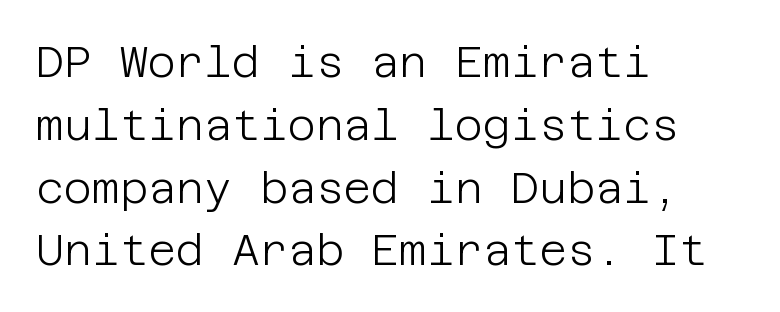
Q: Is the text bold? A: No.
Q: Is the text italic (slanted)? A: No, it is upright.
Q: Is the typeface a serif or a sans-serif typeface? A: Sans-serif.
Q: Is the text underlined? A: No.
Q: How is the paragraph aligned? A: Left-aligned.
Q: Is the spacing between letters normal or unusually wide? A: Normal.
Q: Is the spacing between lines tight, normal or loose? A: Normal.
Q: Width (condensed, normal, or wide)? A: Normal.
Q: Stroke contrast? A: Low.
Q: x-height? A: Large.
